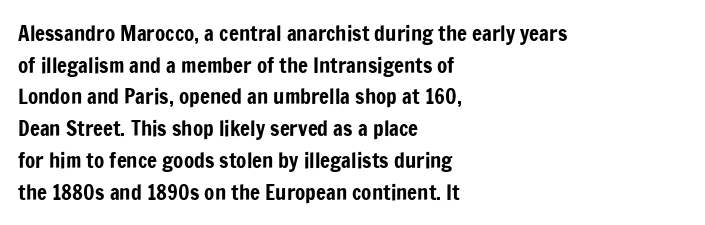
Has an underline been added? It has not. Do the letters lean? They stand straight. Notice how descenders clear the ascenders below comfortably — that's standard leading. The line texture is even and compact thanks to regular tracking.
